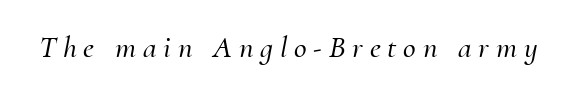
The image shows 31 px serif type, italic (leaning right); set unusually wide letter spacing (+0.22 em), not underlined; medium stroke contrast and a small x-height.
